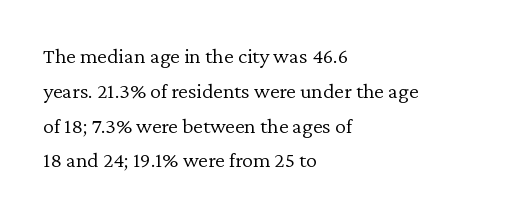
All the whitespace from short lines collects on the right. No extra tracking has been applied to these lines. Characters remain perfectly vertical along every line. The space beneath each line is pristine and unruled. Vertical stems look standard width or narrower in stroke.
